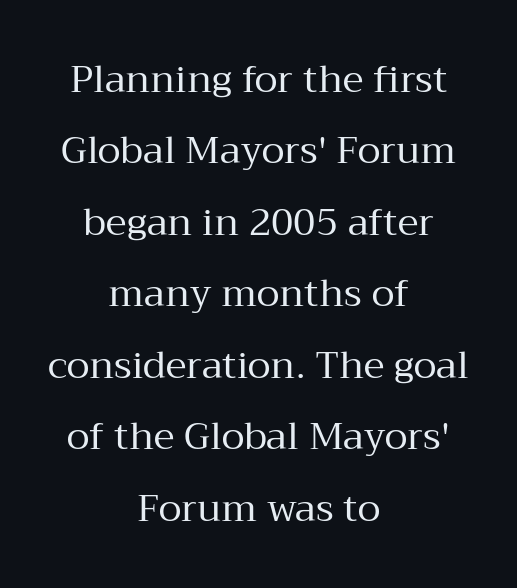
The image shows 38 px regular-weight serif type, upright; set centered, line spacing 1.88x, normal letter spacing, not underlined; medium stroke contrast and a medium x-height.
